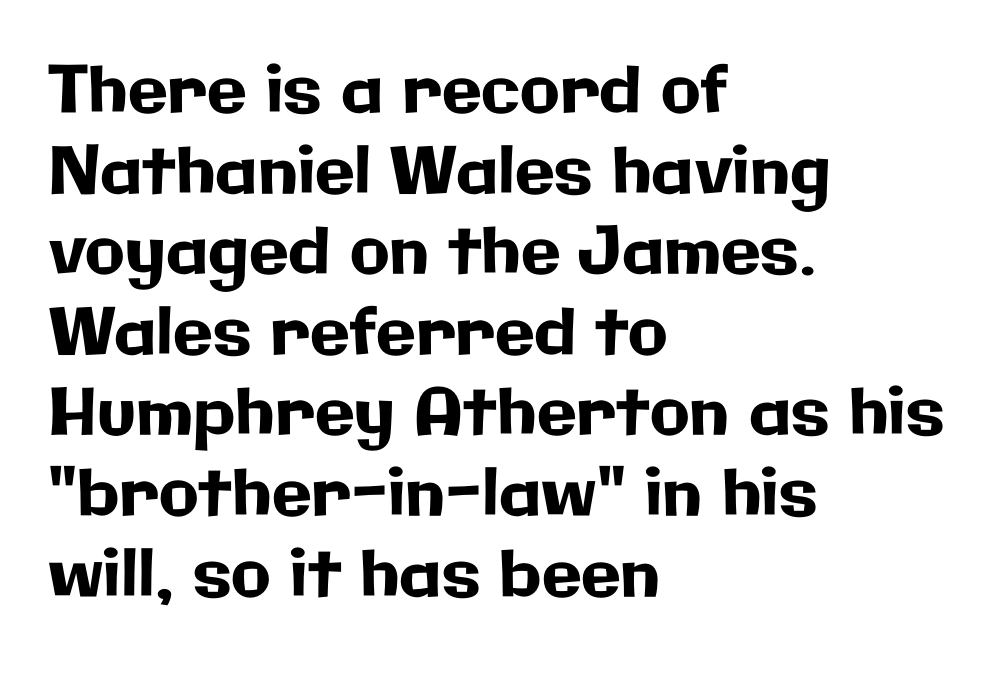
{"serif": "no", "italic": "no", "width": "normal", "stroke_contrast": "low", "x_height": "medium", "monospaced": "no", "underline": "no", "align": "left", "line_spacing_ratio": 1.24, "letter_spacing": "normal", "letter_spacing_em": 0.0, "glyph_px": 65}
